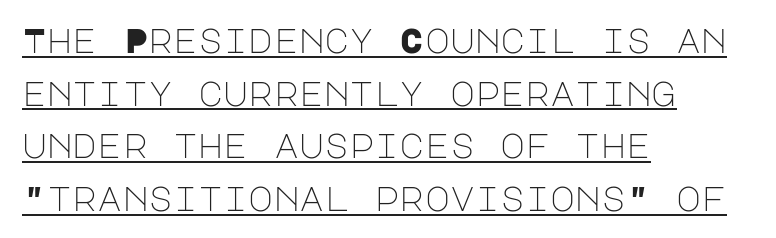
Q: Is the text bold? A: No.
Q: Is the text italic (slanted)? A: No, it is upright.
Q: Is the typeface a serif or a sans-serif typeface? A: Sans-serif.
Q: Is the text underlined? A: Yes.
Q: How is the paragraph aligned? A: Left-aligned.
Q: Is the spacing between letters normal or unusually wide? A: Normal.
Q: Is the spacing between lines tight, normal or loose? A: Normal.
Q: Width (condensed, normal, or wide)? A: Normal.
Q: Stroke contrast? A: Low.
Q: x-height? A: Large.
